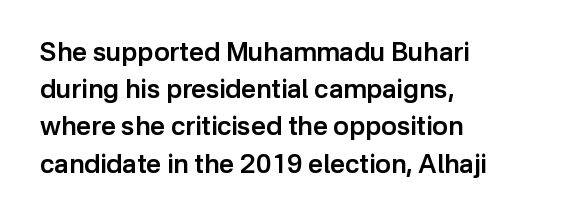
Q: Is the text bold? A: Semi-bold.
Q: Is the text italic (slanted)? A: No, it is upright.
Q: Is the text underlined? A: No.
Q: How is the paragraph aligned? A: Left-aligned.
Q: Is the spacing between letters normal or unusually wide? A: Normal.
Q: Is the spacing between lines tight, normal or loose? A: Normal.
